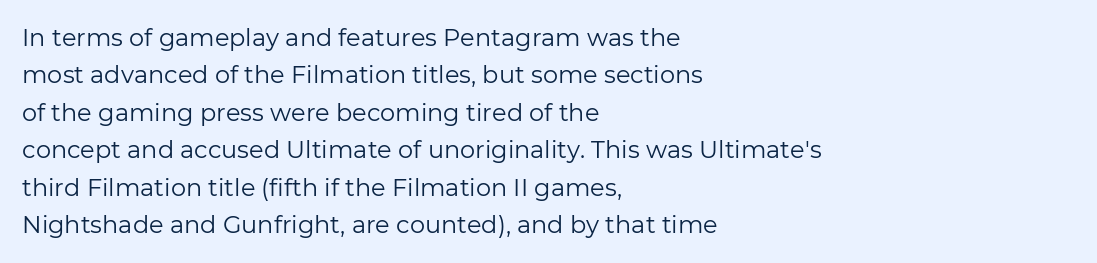
Evenly set lines give the paragraph a standard silhouette. Here the glyphs are tracked normally, forming tight word shapes. Rule under the text: the space is simply empty. Italic? Not at all — the glyphs are vertical. These glyphs show unthickened strokes, regular width or finer.
